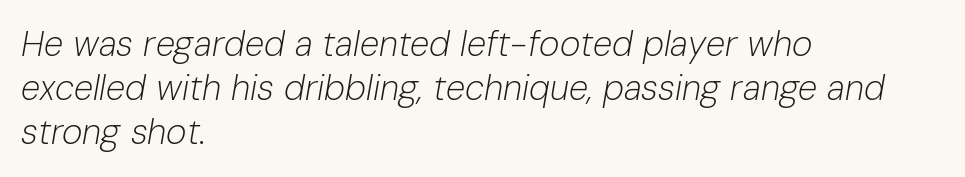
{"italic": "yes", "lean": "right", "slant_degrees": 10, "bold": "no", "weight": "light", "width": "normal", "stroke_contrast": "low", "x_height": "medium", "monospaced": "no", "underline": "no", "align": "left", "line_spacing": "normal", "line_spacing_ratio": 1.26, "letter_spacing": "normal", "letter_spacing_em": 0.0, "glyph_px": 35}
